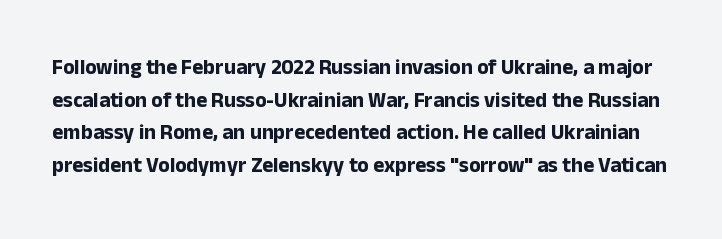
How would I describe the line gaps? Plain and ordinary. Designer's note — italics off, roman on. Strokes here are thick enough to call this a true bold. Letters rest on an invisible, unmarked baseline.
